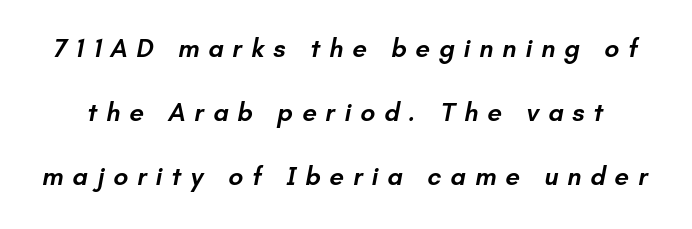
Q: Is the text bold? A: Semi-bold.
Q: Is the text underlined? A: No.
Q: Is the spacing between letters normal or unusually wide? A: Unusually wide.
Q: Is the spacing between lines tight, normal or loose? A: Loose.
